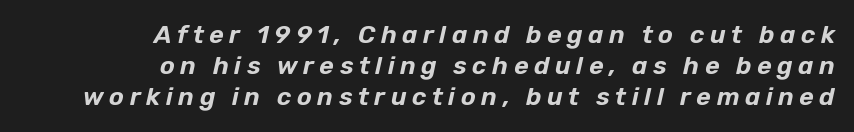
Unmarked baselines from the first word to the last. The ragged edge is on the left, which tells us the setting is flush right. The leading is moderate, giving the passage an even texture. Students, note that the glyphs here are deliberately spaced far apart. Emphasis-style slanted type is in use.
